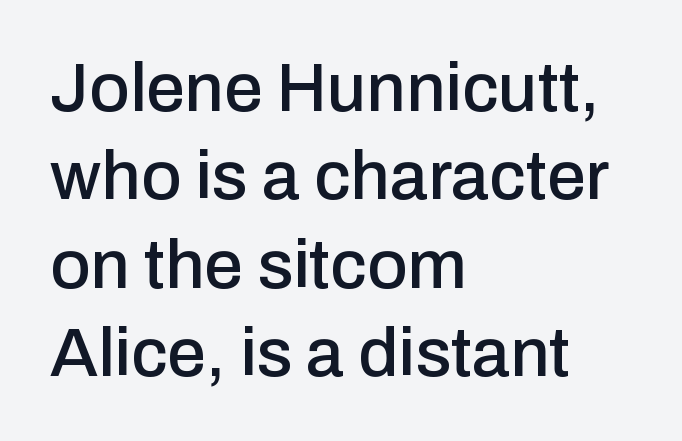
{"serif": "no", "italic": "no", "width": "normal", "stroke_contrast": "low", "x_height": "medium", "monospaced": "no", "underline": "no", "align": "left", "line_spacing": "normal", "line_spacing_ratio": 1.28, "letter_spacing": "normal", "letter_spacing_em": 0.0, "glyph_px": 69}
